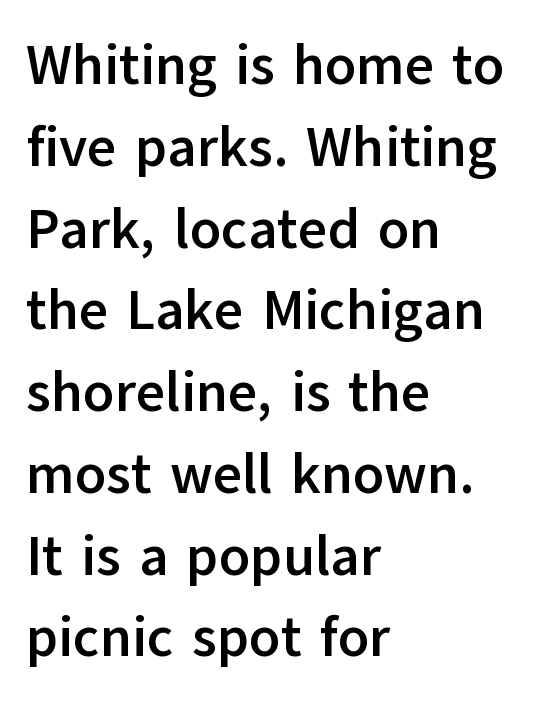
The image shows 56 px semibold sans-serif type, upright; set left-aligned, normal line spacing (1.46x), normal letter spacing, not underlined; low stroke contrast and a medium x-height.
